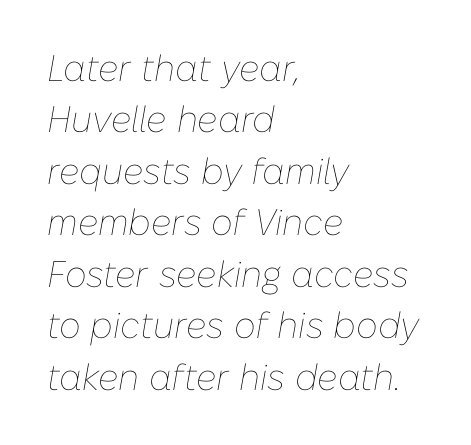
The image shows 37 px thin type, italic (leaning right); set left-aligned, normal line spacing (1.39x), normal letter spacing, not underlined; low stroke contrast and a medium x-height.
